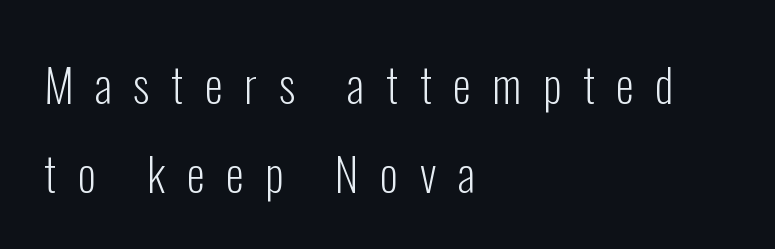
Regarding serifs, this sample does without them. Honestly, the rows look like they've been pulled way apart. When letters stand straight like this, we call the style roman or upright. These lines have a slow, spaced-out rhythm from letter to letter. The space beneath each line is pristine and unruled.
